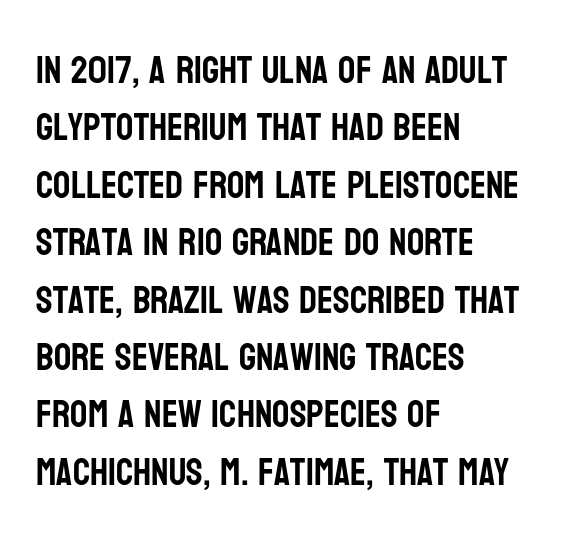
Q: Is the text italic (slanted)? A: No, it is upright.
Q: Is the typeface a serif or a sans-serif typeface? A: Sans-serif.
Q: Is the text underlined? A: No.
Q: How is the paragraph aligned? A: Left-aligned.
Q: Is the spacing between letters normal or unusually wide? A: Normal.
Q: Is the spacing between lines tight, normal or loose? A: Normal.
Q: Width (condensed, normal, or wide)? A: Condensed.
Q: Stroke contrast? A: Low.
Q: x-height? A: Large.
Q: Monospaced? A: No.
